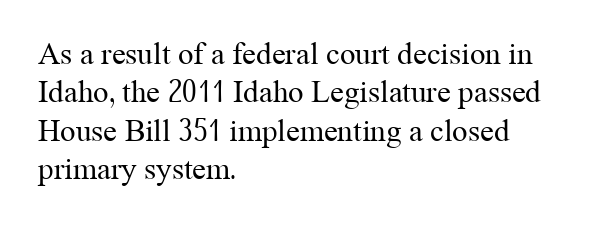
The strip under each line holds only bare page. Spacing between characters is what you'd get straight out of the box. A serif font was chosen for this passage. The rendering uses natural spacing where letterforms have individual widths. Typeset ragged right — the left edge is the straight one. The type sits square on the baseline with zero lean.
